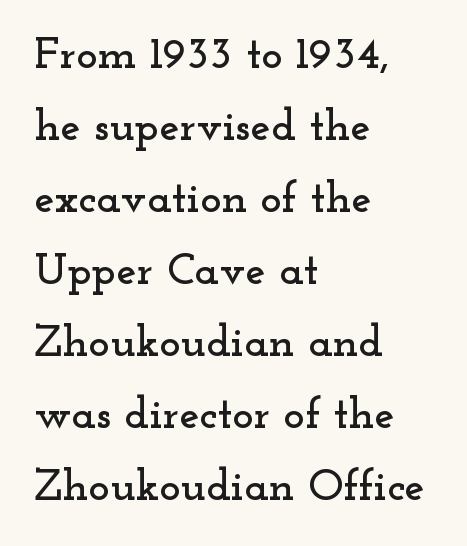
Q: Is the text italic (slanted)? A: No, it is upright.
Q: Is the typeface a serif or a sans-serif typeface? A: Serif.
Q: Is the text underlined? A: No.
Q: How is the paragraph aligned? A: Left-aligned.
Q: Is the spacing between letters normal or unusually wide? A: Normal.
Q: Is the spacing between lines tight, normal or loose? A: Normal.
Q: Width (condensed, normal, or wide)? A: Wide.
Q: Stroke contrast? A: Low.
Q: x-height? A: Small.
Q: Monospaced? A: No.
